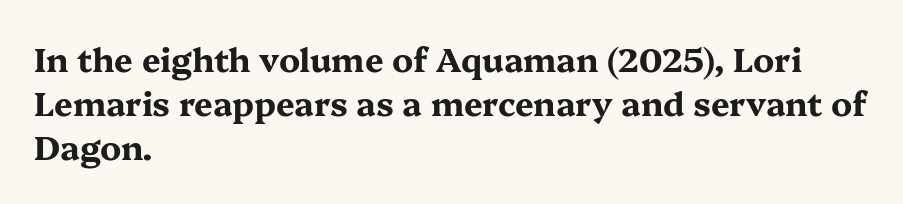
The image shows 33 px bold, wide serif type, upright; set left-aligned, normal line spacing (1.34x), normal letter spacing, not underlined; medium stroke contrast and a medium x-height.
